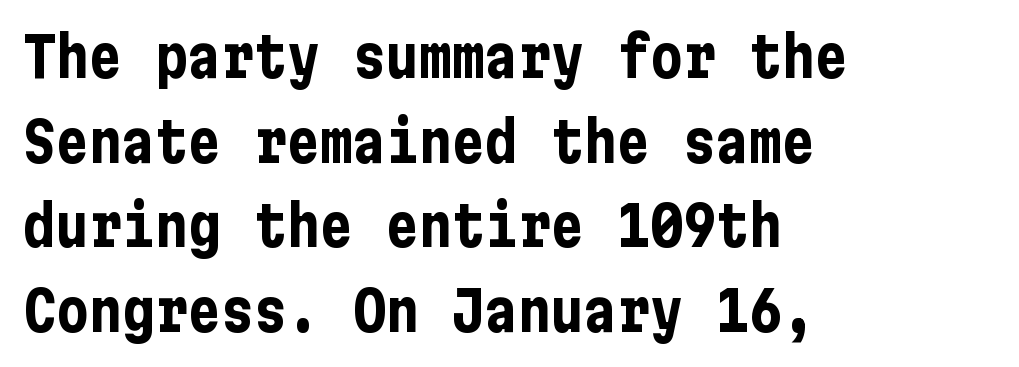
The lettering holds an erect, upright posture throughout. Leading: standard. Descenders are the only things crossing below the line. Compared with an ordinary text face, these strokes are far heavier — a full bold. This sample uses a sans-serif face.
